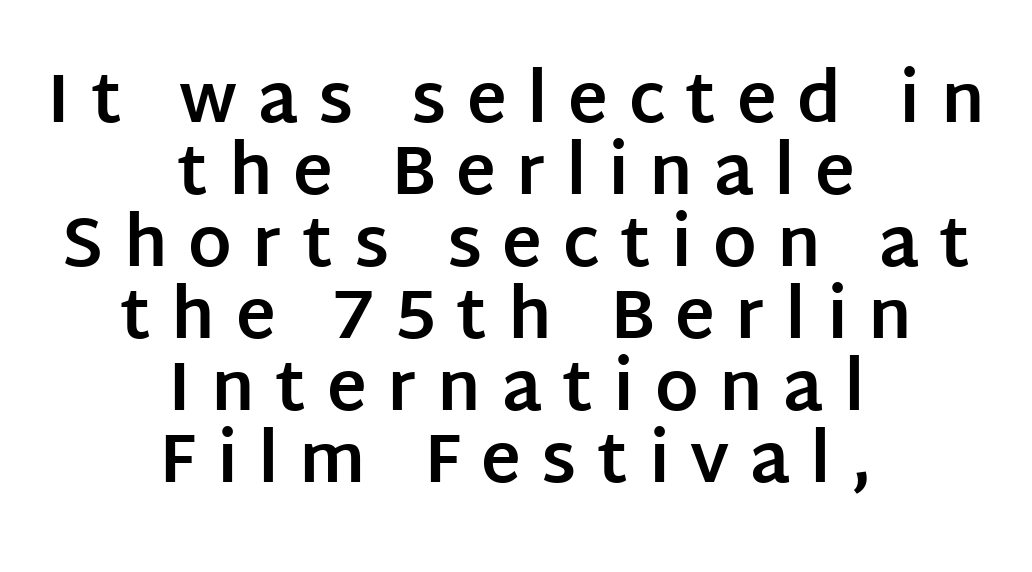
The image shows 68 px bold sans-serif type, upright; set centered, tight line spacing (1.06x), unusually wide letter spacing (+0.3 em), not underlined; low stroke contrast and a large x-height.
